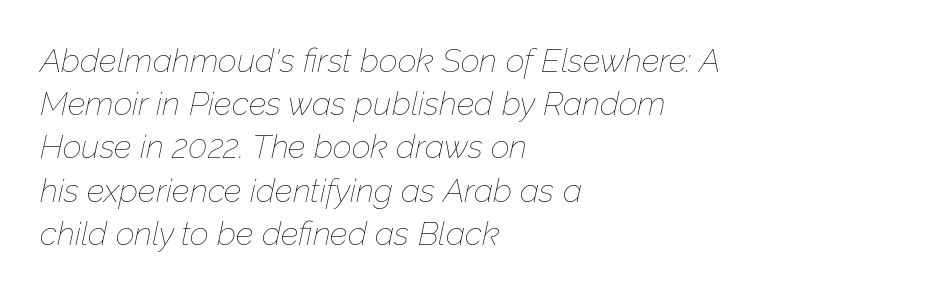
The image shows 33 px thin type, italic (leaning right); set left-aligned, normal line spacing (1.31x), normal letter spacing, not underlined; low stroke contrast and a medium x-height.
